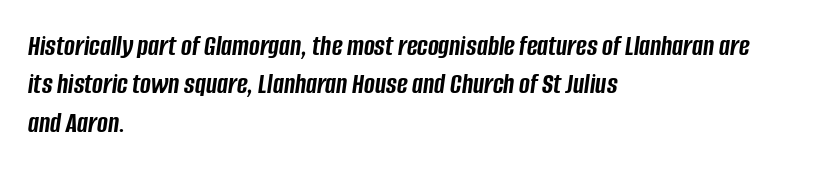
The image shows 29 px semibold, condensed type, italic (leaning right); set left-aligned, normal line spacing (1.32x), normal letter spacing, not underlined; low stroke contrast and a large x-height.
